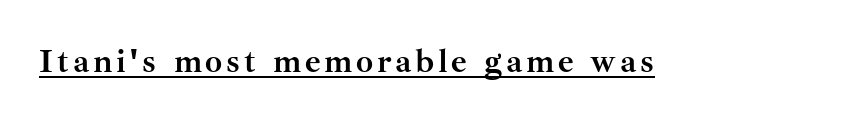
{"serif": "yes", "italic": "no", "bold": "yes", "weight": "semibold", "width": "normal", "stroke_contrast": "medium", "x_height": "small", "monospaced": "no", "underline": "yes", "glyph_px": 34}
